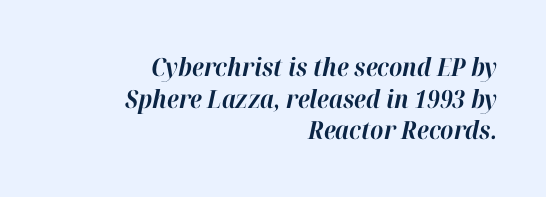
Q: Is the text bold? A: Yes.
Q: Is the text italic (slanted)? A: Yes, it leans right by about 12 degrees.
Q: Is the text underlined? A: No.
Q: How is the paragraph aligned? A: Right-aligned.
Q: Is the spacing between letters normal or unusually wide? A: Normal.
Q: Is the spacing between lines tight, normal or loose? A: Normal.
